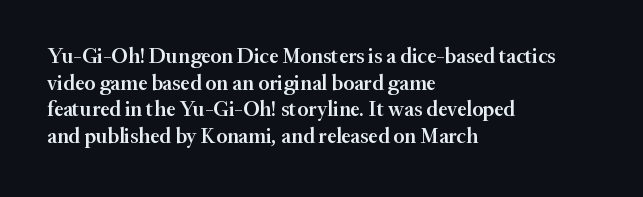
Casual observation: everything's shoved over to the left. Horizontal bands of white between lines are of average thickness. Tracking value appears to be zero — textbook default spacing. The letters stand straight up with perfectly vertical stems. Compared with an ordinary text face, these strokes are moderately heavier — a semibold. Anything drawn beneath the words? Only blank space.
